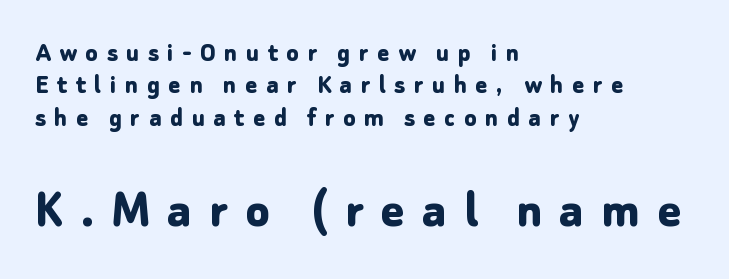
{"serif": "no", "italic": "no", "bold": "yes", "weight": "bold", "width": "normal", "stroke_contrast": "low", "x_height": "medium", "monospaced": "no", "underline": "no", "align": "left", "line_spacing_ratio": 1.16, "letter_spacing": "wide", "letter_spacing_em": 0.31, "larger_block": "second", "size_ratio": 1.96, "glyph_px": 55}
